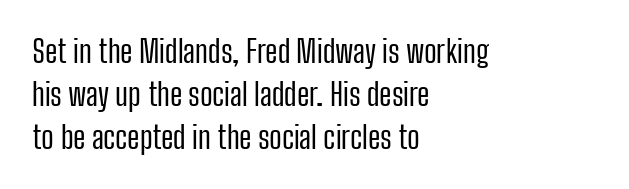
The image shows 31 px regular-weight, condensed sans-serif type, upright; set left-aligned, normal line spacing (1.39x), normal letter spacing, not underlined; low stroke contrast and a medium x-height.
